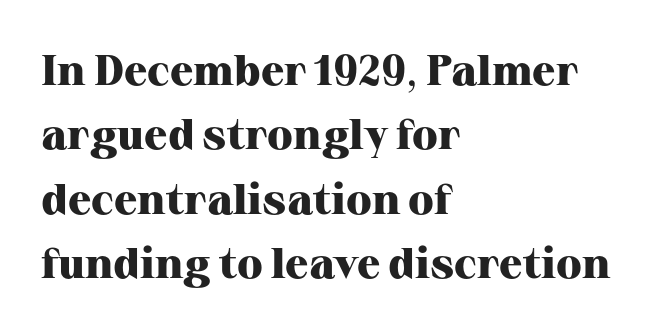
Evenly set lines give the paragraph a standard silhouette. Serif or sans? Serif — the stroke terminals have little feet. The specimen omits any rule beneath the text block's lines. Letter spacing: default.
